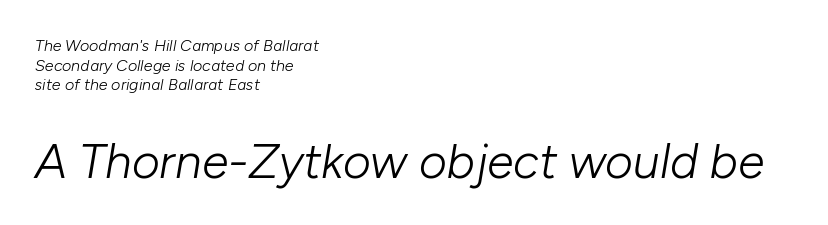
The image shows 48 px light type, italic (leaning right); set left-aligned, line spacing 1.22x, normal letter spacing, not underlined; the second (bottom) block is 3.0x larger; low stroke contrast and a medium x-height.
